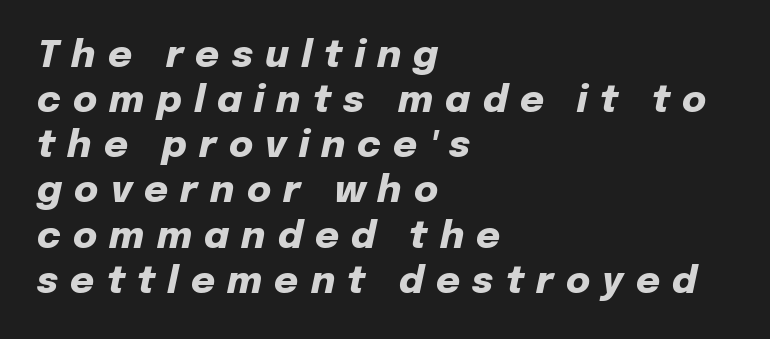
The image shows 37 px heavy type, italic (leaning right); set left-aligned, line spacing 1.22x, unusually wide letter spacing (+0.33 em), not underlined; low stroke contrast and a medium x-height.
